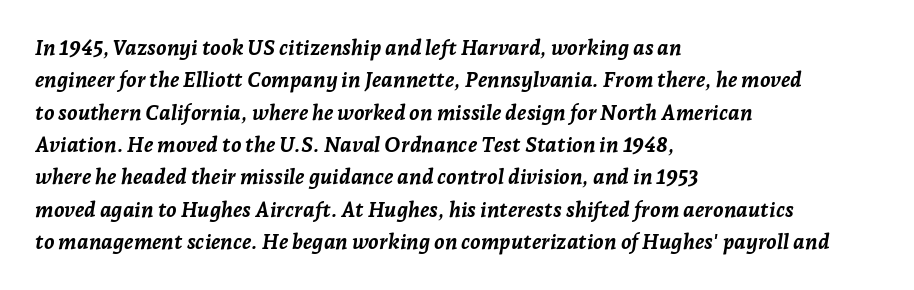
The image shows 21 px bold type, italic (leaning right); set left-aligned, normal line spacing (1.54x), normal letter spacing, not underlined.
